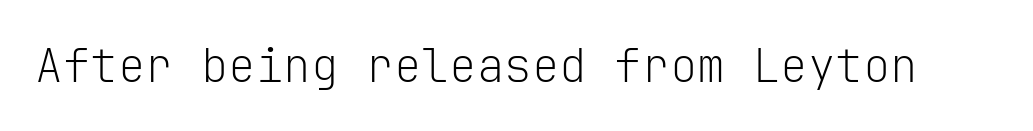
The image shows 46 px light sans-serif type, upright, monospaced; set normal letter spacing, not underlined; low stroke contrast and a medium x-height.
